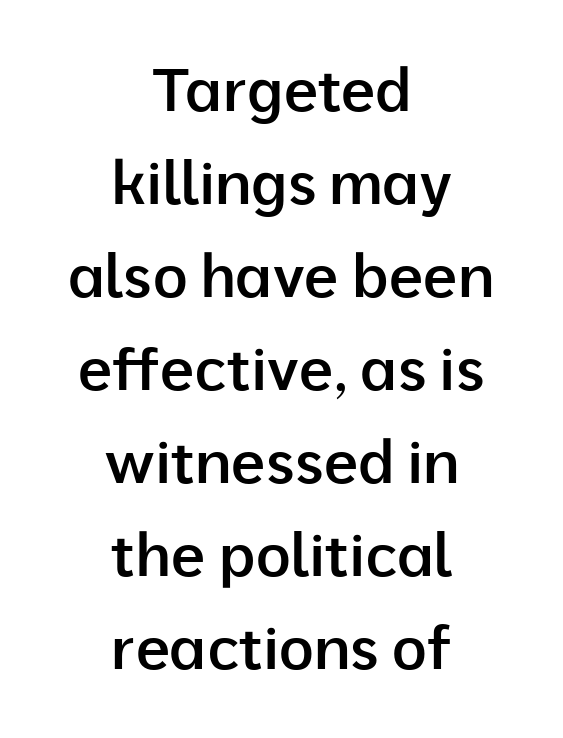
The characters look somewhat weighty, a semibold short of true bold. Look at the bottom of the vertical strokes: they stop flat, with no serifs. The face used here is proportionally spaced, like ordinary book or web type. Which margin do the lines hug? Neither — every line sits in the middle.
